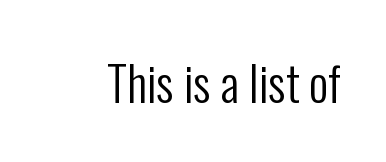
Q: Is the text bold? A: No.
Q: Is the text italic (slanted)? A: No, it is upright.
Q: Is the typeface a serif or a sans-serif typeface? A: Sans-serif.
Q: Is the text underlined? A: No.
Q: Is the spacing between letters normal or unusually wide? A: Normal.
Q: Width (condensed, normal, or wide)? A: Condensed.
Q: Stroke contrast? A: Low.
Q: x-height? A: Medium.
Q: Monospaced? A: No.
